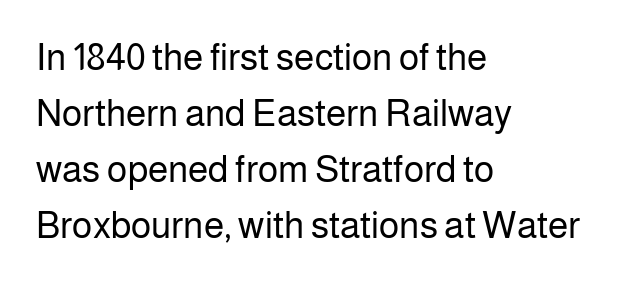
Q: Is the text bold? A: No.
Q: Is the text italic (slanted)? A: No, it is upright.
Q: Is the typeface a serif or a sans-serif typeface? A: Sans-serif.
Q: Is the text underlined? A: No.
Q: How is the paragraph aligned? A: Left-aligned.
Q: Is the spacing between letters normal or unusually wide? A: Normal.
Q: Is the spacing between lines tight, normal or loose? A: Normal.
Q: Width (condensed, normal, or wide)? A: Normal.
Q: Stroke contrast? A: Low.
Q: x-height? A: Medium.
Q: Monospaced? A: No.
